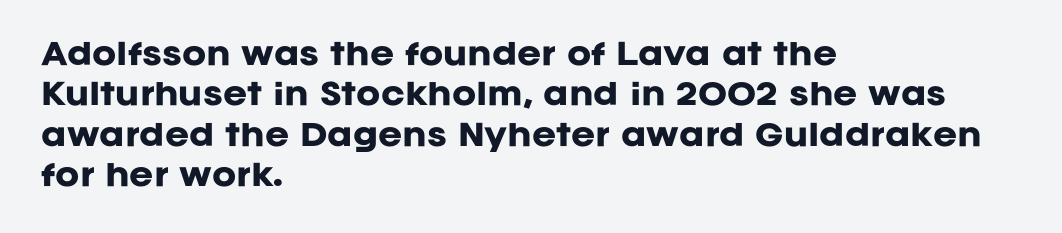
Q: Is the text bold? A: Yes.
Q: Is the text italic (slanted)? A: No, it is upright.
Q: Is the typeface a serif or a sans-serif typeface? A: Sans-serif.
Q: Is the text underlined? A: No.
Q: How is the paragraph aligned? A: Left-aligned.
Q: Is the spacing between letters normal or unusually wide? A: Normal.
Q: Is the spacing between lines tight, normal or loose? A: Normal.
Q: Width (condensed, normal, or wide)? A: Normal.
Q: Stroke contrast? A: Low.
Q: x-height? A: Large.
Q: Monospaced? A: No.
